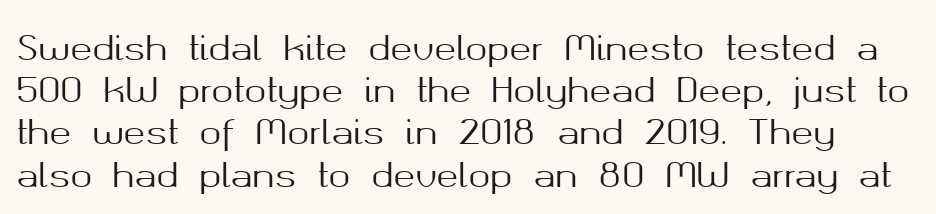
The image shows 33 px sans-serif type, upright; set normal line spacing (1.28x), normal letter spacing, not underlined; medium stroke contrast and a medium x-height.
